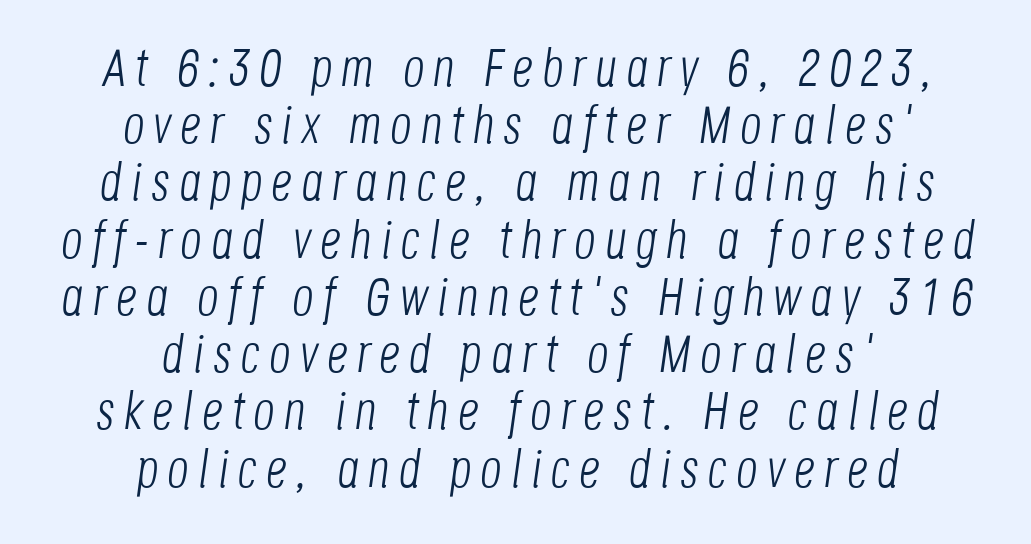
Q: Is the text bold? A: No.
Q: Is the text italic (slanted)? A: Yes, it leans right by about 8 degrees.
Q: Is the text underlined? A: No.
Q: How is the paragraph aligned? A: Centered.
Q: Is the spacing between lines tight, normal or loose? A: Tight.
Q: Width (condensed, normal, or wide)? A: Condensed.
Q: Stroke contrast? A: Low.
Q: x-height? A: Large.
Q: Monospaced? A: No.
